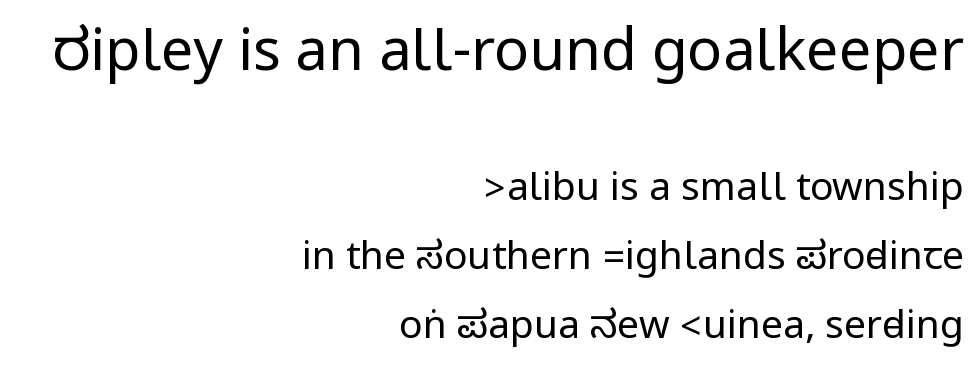
The image shows 58 px regular-weight, condensed sans-serif type, upright; set right-aligned, line spacing 1.76x, normal letter spacing, not underlined; the first (top) block is 1.49x larger; low stroke contrast.
